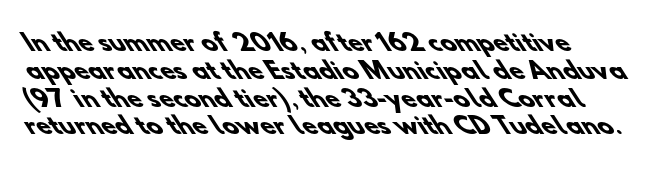
{"bold": "yes", "underline": "no", "align": "left", "line_spacing_ratio": 1.21, "letter_spacing": "normal", "letter_spacing_em": 0.0, "glyph_px": 23}
